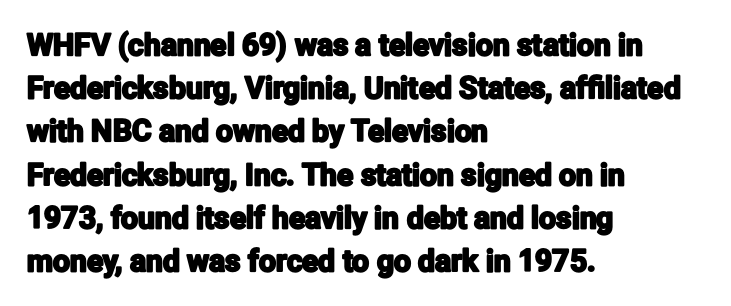
Q: Is the text italic (slanted)? A: No, it is upright.
Q: Is the typeface a serif or a sans-serif typeface? A: Sans-serif.
Q: Is the text underlined? A: No.
Q: How is the paragraph aligned? A: Left-aligned.
Q: Is the spacing between letters normal or unusually wide? A: Normal.
Q: Is the spacing between lines tight, normal or loose? A: Normal.
Q: Width (condensed, normal, or wide)? A: Condensed.
Q: Stroke contrast? A: Low.
Q: x-height? A: Medium.
Q: Monospaced? A: No.
